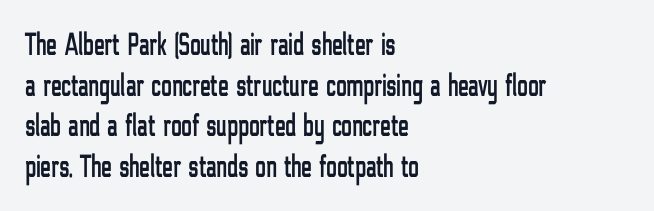
{"serif": "no", "italic": "no", "width": "condensed", "stroke_contrast": "low", "x_height": "medium", "monospaced": "no", "underline": "no", "align": "left", "line_spacing": "normal", "line_spacing_ratio": 1.27, "letter_spacing": "normal", "letter_spacing_em": 0.0, "glyph_px": 32}
